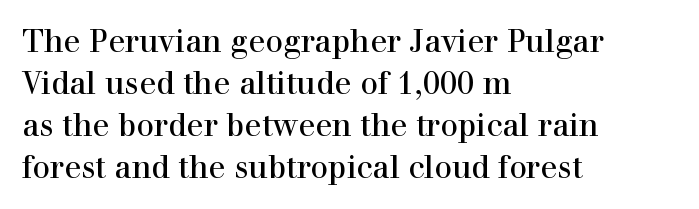
Character widths vary here, with narrow letters taking less room than wide ones. Compared with a typical body face, this is equally light or lighter still. Line beginnings align vertically; line endings do not. Small tapered or slab feet sit at the stroke ends, so this counts as serif. The rendering keeps characters at their native spacing. The space between consecutive lines is moderate.
